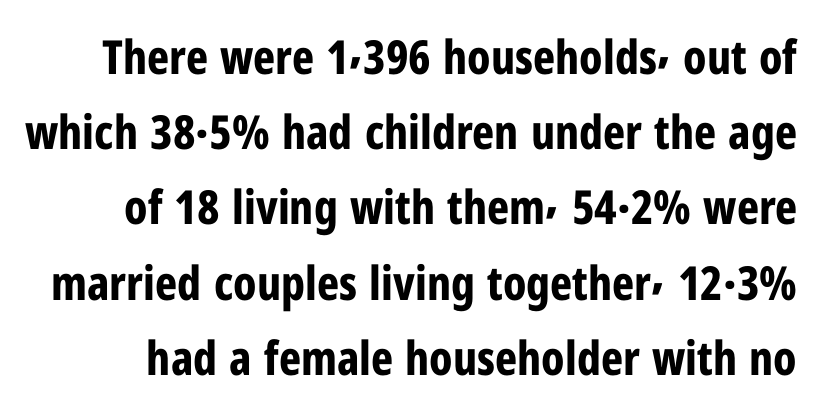
Q: Is the text bold? A: Yes.
Q: Is the text italic (slanted)? A: No, it is upright.
Q: Is the typeface a serif or a sans-serif typeface? A: Sans-serif.
Q: Is the text underlined? A: No.
Q: Is the spacing between letters normal or unusually wide? A: Normal.
Q: Is the spacing between lines tight, normal or loose? A: Normal.
Q: Width (condensed, normal, or wide)? A: Condensed.
Q: Stroke contrast? A: Low.
Q: x-height? A: Medium.
Q: Monospaced? A: No.
